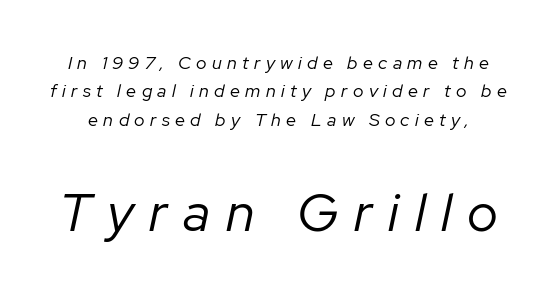
{"italic": "yes", "lean": "right", "slant_degrees": 12, "bold": "no", "weight": "regular", "width": "normal", "stroke_contrast": "low", "x_height": "medium", "monospaced": "no", "underline": "no", "line_spacing": "normal", "line_spacing_ratio": 1.57, "letter_spacing": "wide", "letter_spacing_em": 0.3, "larger_block": "second", "size_ratio": 2.94, "glyph_px": 53}
